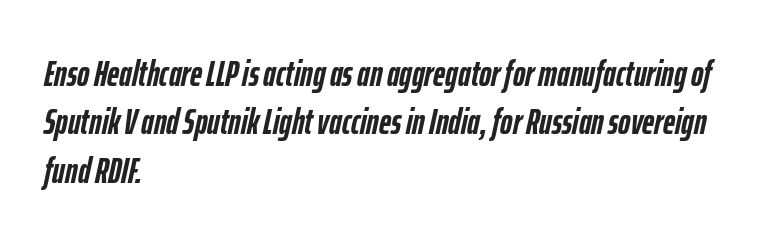
Notice how thick the strokes are: this is what a full bold looks like. When letters slant like this, we call the style italic. Note the varied advance widths — an 'i' is clearly narrower than an 'm'. Is the block centered? No — it sits flush against the left margin.
